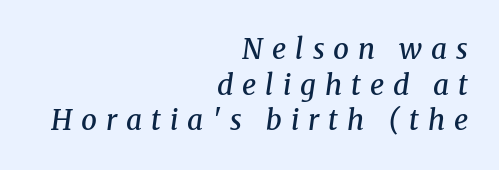
{"serif": "yes", "italic": "yes", "lean": "right", "slant_degrees": 8, "bold": "semi", "weight": "semibold", "width": "normal", "stroke_contrast": "medium", "x_height": "medium", "monospaced": "no", "underline": "no", "align": "right", "line_spacing": "normal", "line_spacing_ratio": 1.27, "letter_spacing": "wide", "letter_spacing_em": 0.32, "glyph_px": 28}
